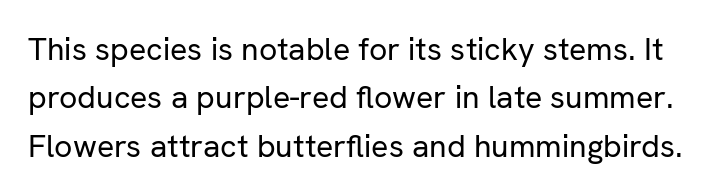
Q: Is the text bold? A: No.
Q: Is the text italic (slanted)? A: No, it is upright.
Q: Is the typeface a serif or a sans-serif typeface? A: Sans-serif.
Q: Is the text underlined? A: No.
Q: Is the spacing between letters normal or unusually wide? A: Normal.
Q: Is the spacing between lines tight, normal or loose? A: Normal.
Q: Width (condensed, normal, or wide)? A: Normal.
Q: Stroke contrast? A: Low.
Q: x-height? A: Medium.
Q: Monospaced? A: No.
